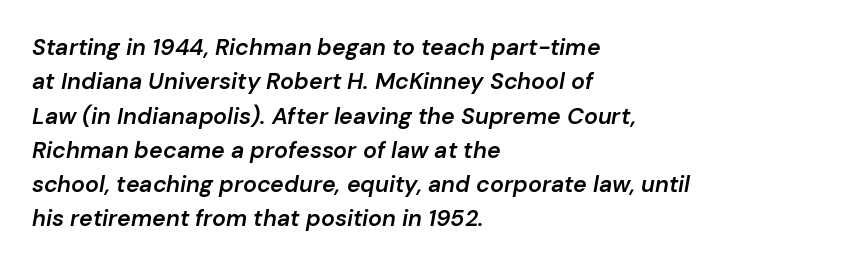
Vertically, the passage feels balanced, rows spaced as you'd expect. Honestly, there is no underline to notice here at all. An italicized treatment has been applied to the whole sample. This sample uses plain, unmodified letter spacing. A classic flush-left, rag-right setting is used for this passage. Stems and bowls a touch heavier than normal — semibold.
